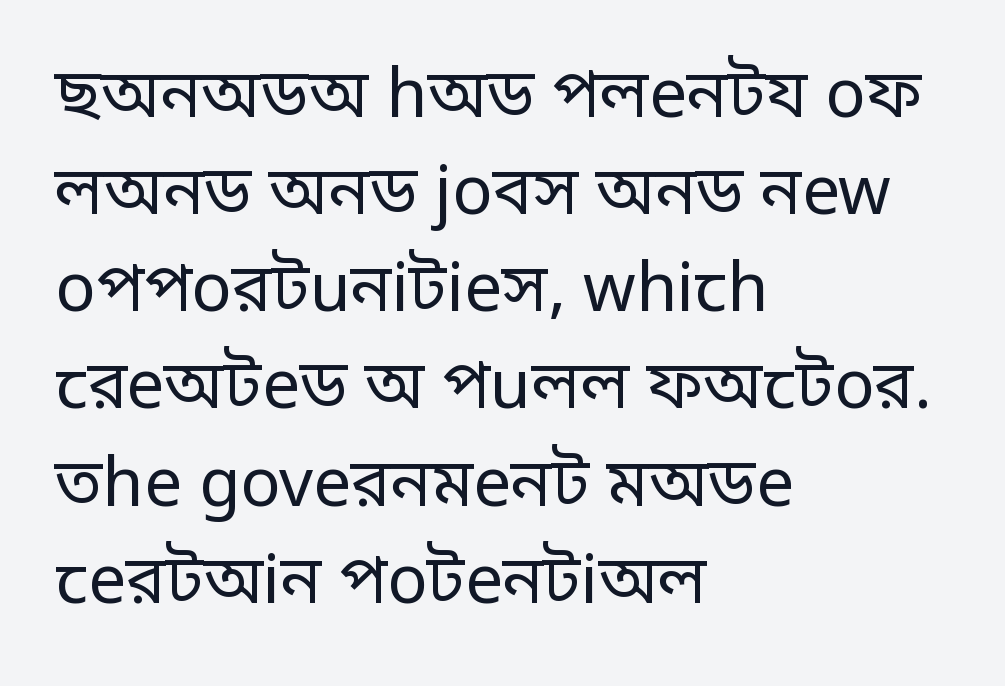
Q: Is the text bold? A: No.
Q: Is the text italic (slanted)? A: No, it is upright.
Q: Is the typeface a serif or a sans-serif typeface? A: Sans-serif.
Q: Is the text underlined? A: No.
Q: How is the paragraph aligned? A: Left-aligned.
Q: Is the spacing between letters normal or unusually wide? A: Normal.
Q: Is the spacing between lines tight, normal or loose? A: Normal.
Q: Width (condensed, normal, or wide)? A: Normal.
Q: Stroke contrast? A: Low.
Q: x-height? A: Large.
Q: Monospaced? A: No.
